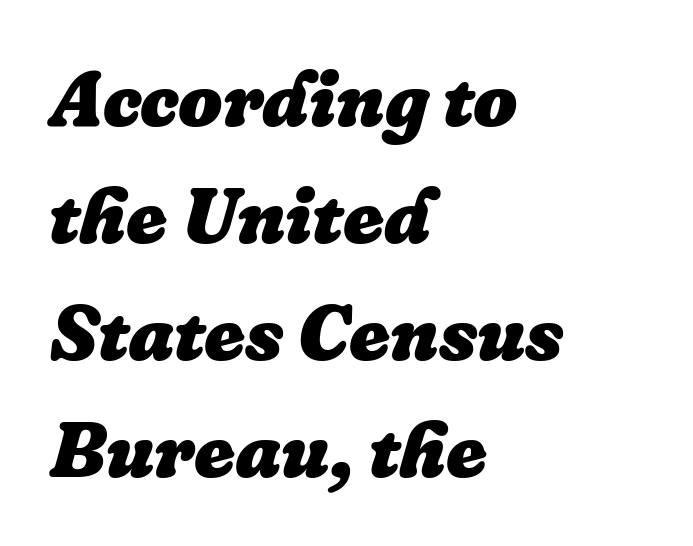
{"italic": "yes", "lean": "right", "slant_degrees": 16, "bold": "yes", "weight": "heavy", "width": "normal", "stroke_contrast": "low", "x_height": "medium", "monospaced": "no", "underline": "no", "align": "left", "line_spacing": "normal", "line_spacing_ratio": 1.5, "letter_spacing": "normal", "letter_spacing_em": 0.0, "glyph_px": 78}
